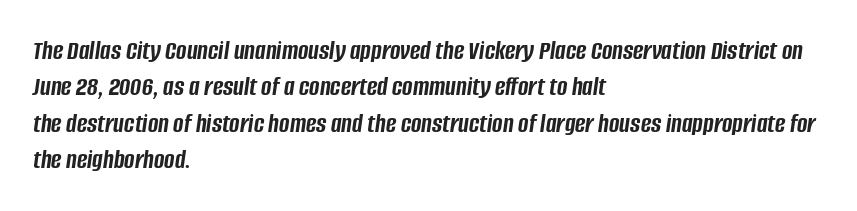
Strokes here are thick enough to call this a true bold. It's the slanting kind of type. These lines are rendered in a variable-pitch font. Nobody drew a line under any word here.
